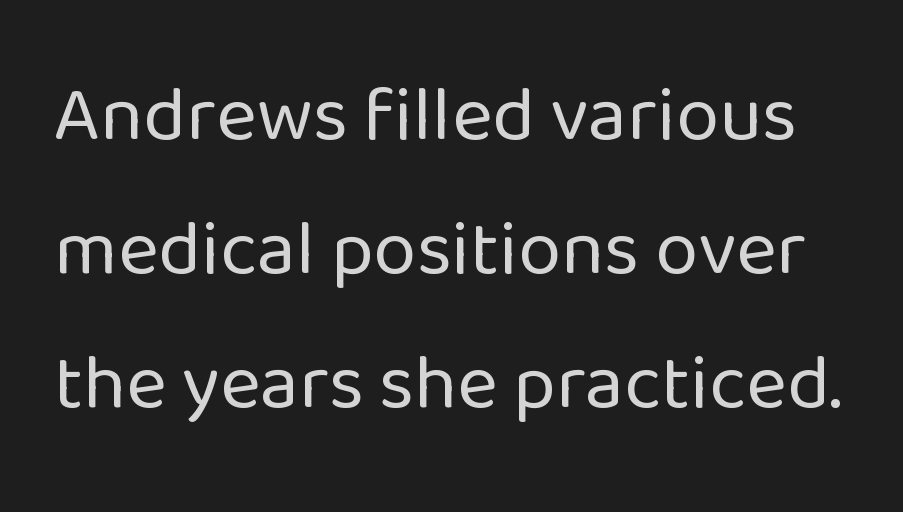
Does the lettering tilt? It doesn't — this is upright. A bare baseline throughout the passage. The characters display no serif detailing; their extremities are plain. Counters stay open thanks to moderate or lighter strokes. The passage shown is typed in a proportional face where columns would drift.
